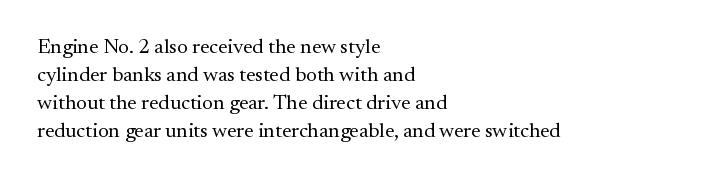
Visually the block forms a straight wall on the left and a jagged coastline on the right. Style check: upright. Bold? No — there's no thickening of the strokes. Notice how descenders clear the ascenders below comfortably — that's standard leading. Each word holds together tightly as a unit, with standard inter-letter gaps.
